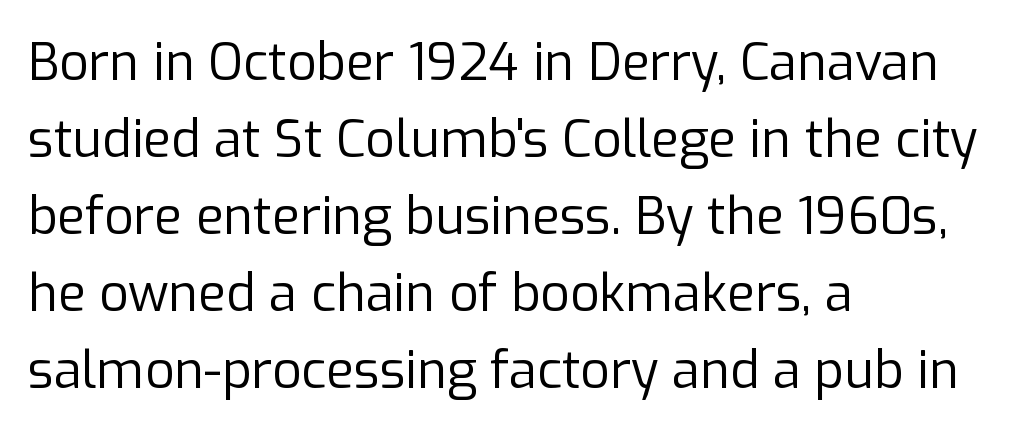
{"serif": "no", "italic": "no", "bold": "no", "weight": "regular", "width": "normal", "stroke_contrast": "low", "x_height": "medium", "monospaced": "no", "underline": "no", "align": "left", "line_spacing": "normal", "line_spacing_ratio": 1.51, "letter_spacing": "normal", "letter_spacing_em": 0.0, "glyph_px": 51}
